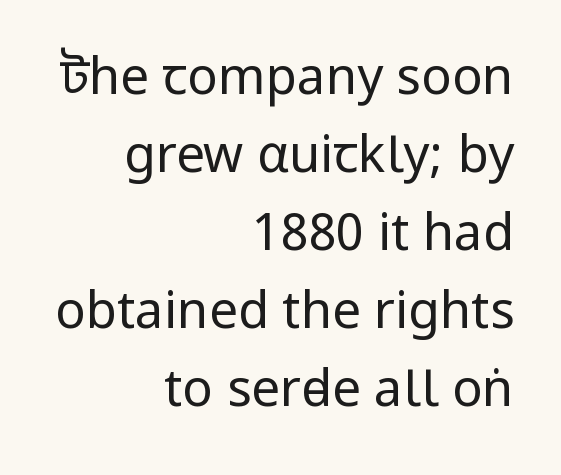
Q: Is the text bold? A: No.
Q: Is the text italic (slanted)? A: No, it is upright.
Q: Is the typeface a serif or a sans-serif typeface? A: Sans-serif.
Q: Is the text underlined? A: No.
Q: How is the paragraph aligned? A: Right-aligned.
Q: Is the spacing between letters normal or unusually wide? A: Normal.
Q: Is the spacing between lines tight, normal or loose? A: Normal.
Q: Width (condensed, normal, or wide)? A: Condensed.
Q: Stroke contrast? A: Low.
Q: x-height? A: Large.
Q: Monospaced? A: No.
